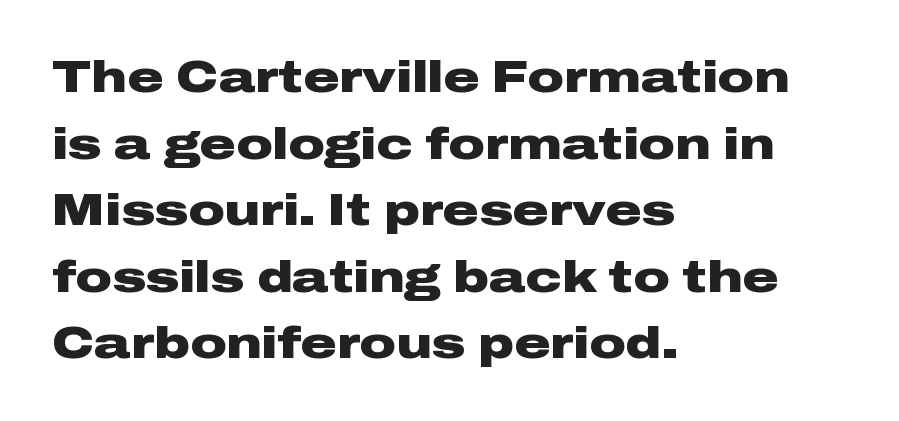
The image shows 45 px heavy, wide sans-serif type, upright; set left-aligned, normal line spacing (1.48x), normal letter spacing, not underlined; low stroke contrast and a medium x-height.
